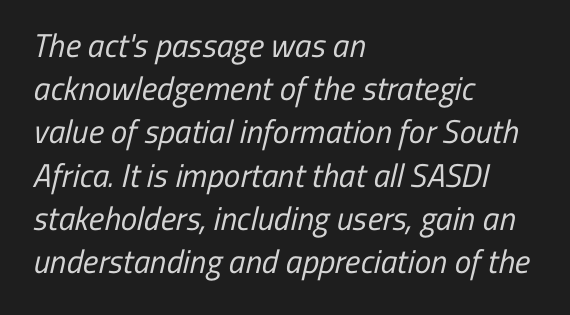
Q: Is the text bold? A: No.
Q: Is the typeface a serif or a sans-serif typeface? A: Sans-serif.
Q: Is the text underlined? A: No.
Q: How is the paragraph aligned? A: Left-aligned.
Q: Is the spacing between letters normal or unusually wide? A: Normal.
Q: Is the spacing between lines tight, normal or loose? A: Normal.
Q: Width (condensed, normal, or wide)? A: Condensed.
Q: Stroke contrast? A: Low.
Q: x-height? A: Medium.
Q: Monospaced? A: No.
